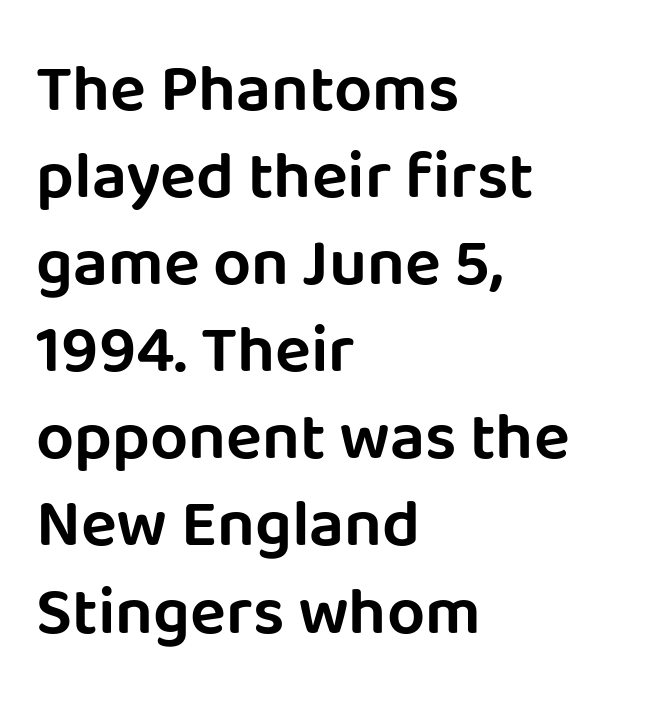
{"serif": "no", "italic": "no", "width": "normal", "stroke_contrast": "low", "x_height": "large", "monospaced": "no", "underline": "no", "align": "left", "line_spacing": "normal", "line_spacing_ratio": 1.3, "letter_spacing": "normal", "letter_spacing_em": 0.0, "glyph_px": 67}
